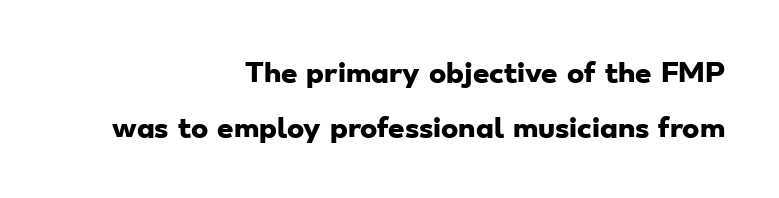
The image shows 26 px bold type; set right-aligned, loose line spacing (2.1x), normal letter spacing, not underlined.
